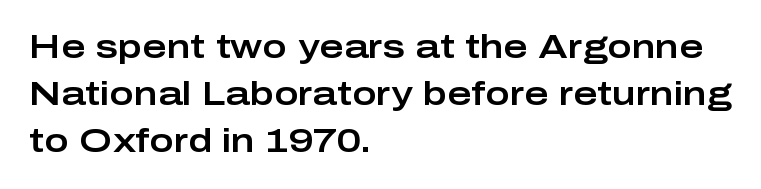
Q: Is the text italic (slanted)? A: No, it is upright.
Q: Is the typeface a serif or a sans-serif typeface? A: Sans-serif.
Q: Is the text underlined? A: No.
Q: How is the paragraph aligned? A: Left-aligned.
Q: Is the spacing between letters normal or unusually wide? A: Normal.
Q: Is the spacing between lines tight, normal or loose? A: Normal.
Q: Width (condensed, normal, or wide)? A: Wide.
Q: Stroke contrast? A: Low.
Q: x-height? A: Medium.
Q: Monospaced? A: No.
